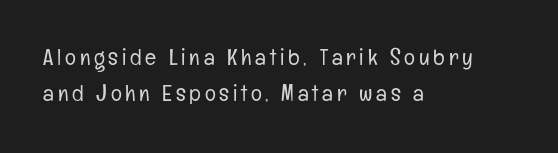
{"italic": "no", "bold": "no", "underline": "no", "align": "left", "line_spacing": "normal", "line_spacing_ratio": 1.57, "glyph_px": 23}
